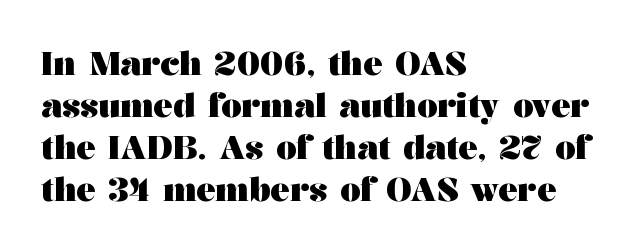
Q: Is the text bold? A: Yes.
Q: Is the text italic (slanted)? A: No, it is upright.
Q: Is the typeface a serif or a sans-serif typeface? A: Serif.
Q: Is the text underlined? A: No.
Q: How is the paragraph aligned? A: Left-aligned.
Q: Is the spacing between letters normal or unusually wide? A: Normal.
Q: Is the spacing between lines tight, normal or loose? A: Normal.
Q: Width (condensed, normal, or wide)? A: Wide.
Q: Stroke contrast? A: Medium.
Q: x-height? A: Medium.
Q: Monospaced? A: No.
